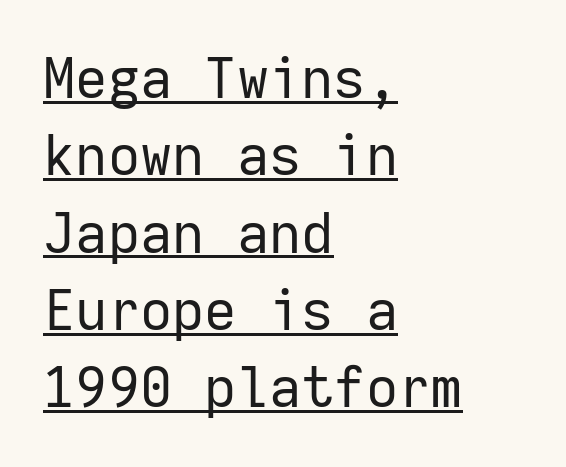
The typography opts for an upright posture over an oblique one. Weight: regular or lighter. This sample uses a sans-serif face. Spacing verdict: monospaced, one width for all characters. The lines in this sample share a left origin and differ only in where they stop.
